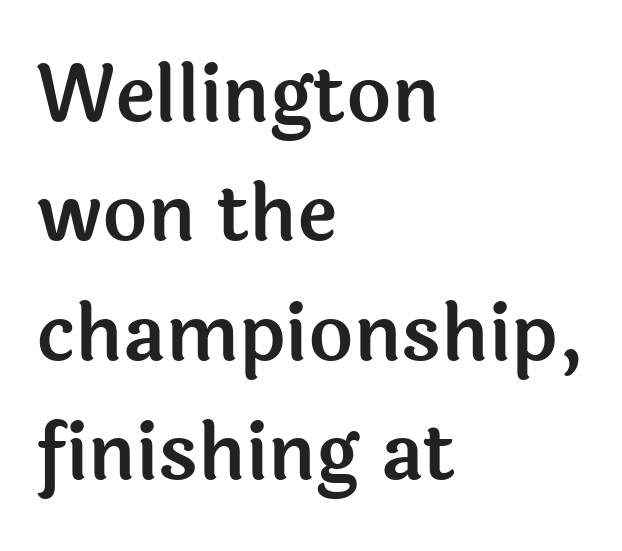
The image shows 77 px sans-serif type, upright; set left-aligned, normal line spacing (1.55x), normal letter spacing, not underlined; a medium x-height.
